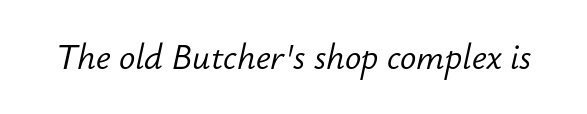
The image shows 34 px light type, italic (leaning right); set normal letter spacing, not underlined; low stroke contrast and a small x-height.
